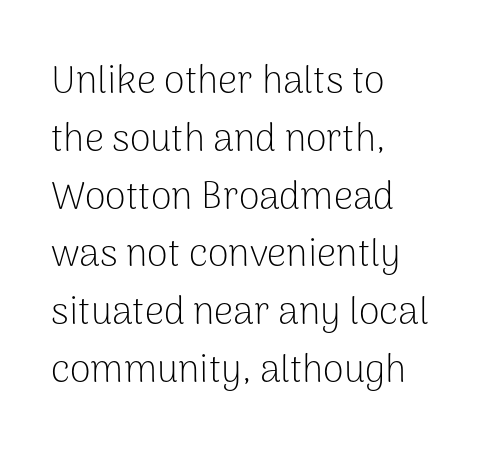
{"serif": "no", "italic": "no", "bold": "no", "weight": "light", "width": "normal", "stroke_contrast": "low", "x_height": "medium", "monospaced": "no", "underline": "no", "align": "left", "line_spacing": "normal", "line_spacing_ratio": 1.52, "letter_spacing": "normal", "letter_spacing_em": 0.0, "glyph_px": 38}
